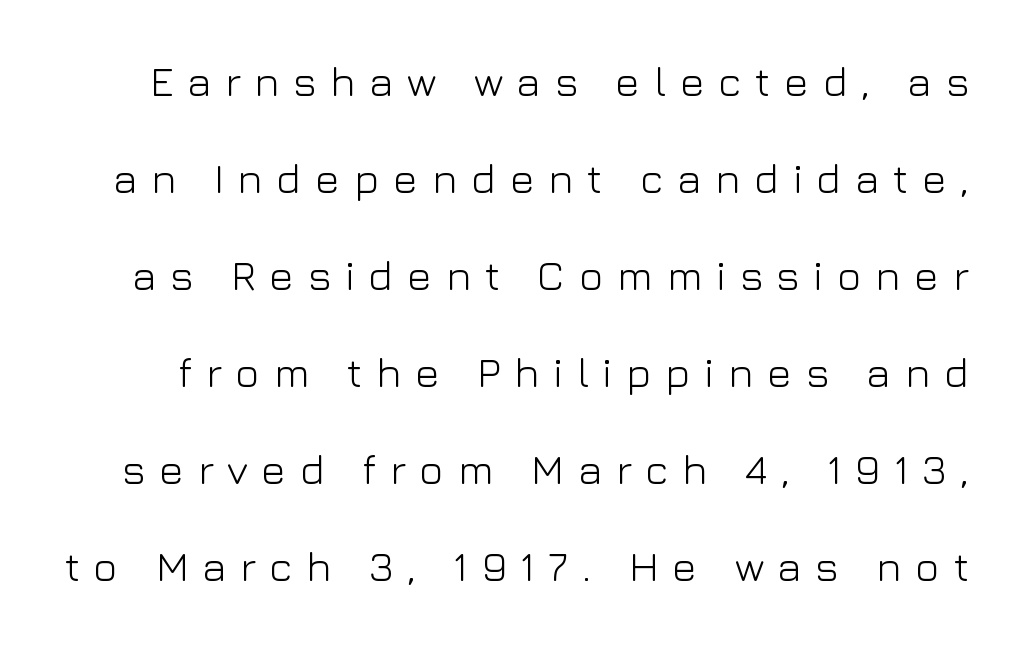
Q: Is the text bold? A: No.
Q: Is the text italic (slanted)? A: No, it is upright.
Q: Is the typeface a serif or a sans-serif typeface? A: Sans-serif.
Q: Is the text underlined? A: No.
Q: Is the spacing between letters normal or unusually wide? A: Unusually wide.
Q: Is the spacing between lines tight, normal or loose? A: Loose.
Q: Width (condensed, normal, or wide)? A: Normal.
Q: Stroke contrast? A: Low.
Q: x-height? A: Medium.
Q: Monospaced? A: No.
